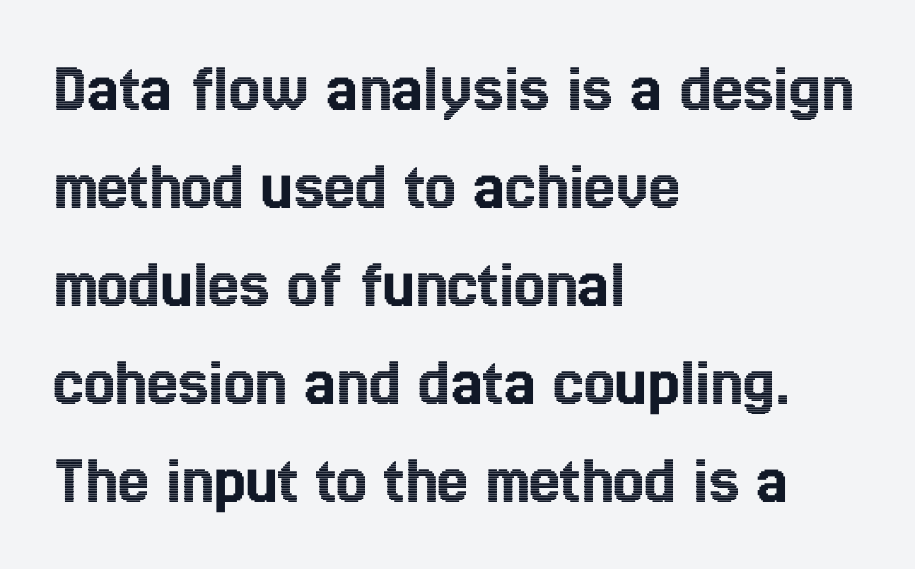
{"italic": "no", "width": "condensed", "x_height": "medium", "monospaced": "no", "underline": "no", "align": "left", "line_spacing": "normal", "line_spacing_ratio": 1.4, "letter_spacing": "normal", "letter_spacing_em": 0.0, "glyph_px": 70}
